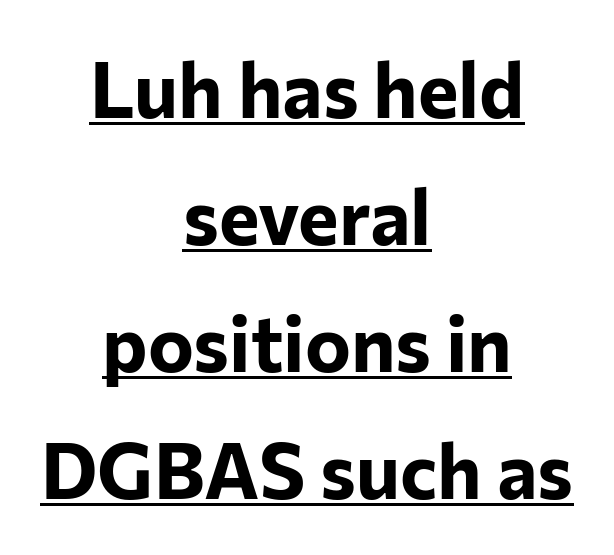
Q: Is the text bold? A: Yes.
Q: Is the text italic (slanted)? A: No, it is upright.
Q: Is the typeface a serif or a sans-serif typeface? A: Sans-serif.
Q: Is the text underlined? A: Yes.
Q: How is the paragraph aligned? A: Centered.
Q: Is the spacing between letters normal or unusually wide? A: Normal.
Q: Is the spacing between lines tight, normal or loose? A: Normal.
Q: Width (condensed, normal, or wide)? A: Normal.
Q: Stroke contrast? A: Low.
Q: x-height? A: Medium.
Q: Monospaced? A: No.
